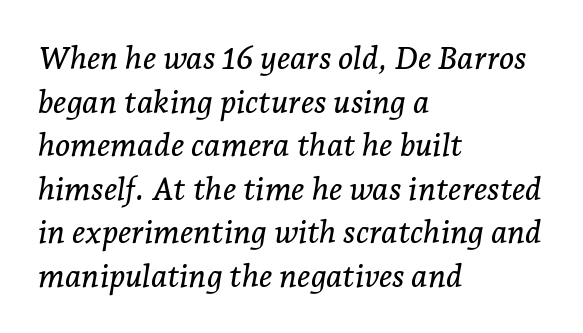
A typesetter would call this proportional, since set widths differ per character. Alignment: flush left. The lettering tilts uniformly, giving the passage an italic look. Honestly, the letter spacing is just normal — you wouldn't notice it.
